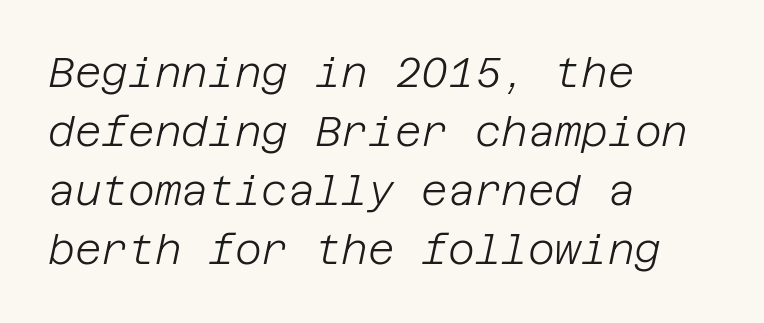
The image shows 41 px light type, italic (leaning right); set left-aligned, normal line spacing (1.44x), normal letter spacing, not underlined; low stroke contrast and a large x-height.
